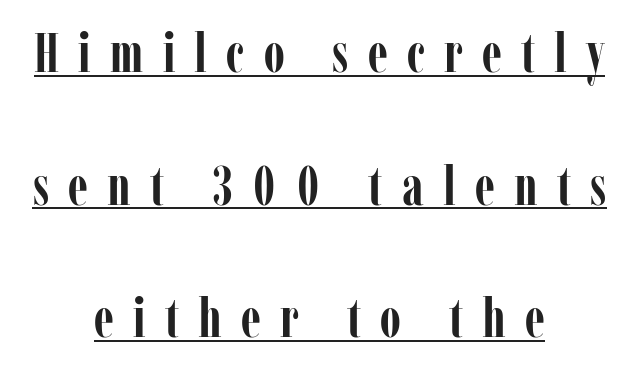
Is the block centered? Yes — each line is placed symmetrically about the middle. Does a line run under the words? Yes, clearly. Students, observe: this is what heavily led, spacious text looks like. Typesetter's note: full bold, strokes at maximum text heaviness.
